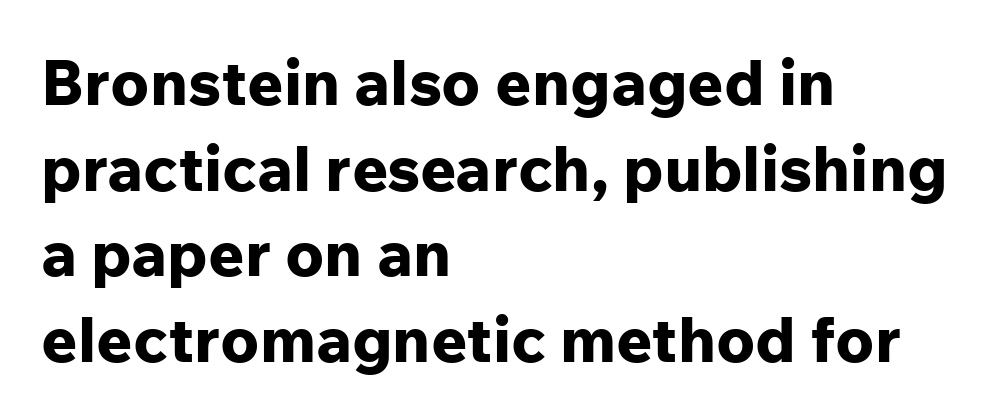
The image shows 63 px bold sans-serif type, upright; set left-aligned, normal line spacing (1.36x), normal letter spacing, not underlined; low stroke contrast and a medium x-height.
